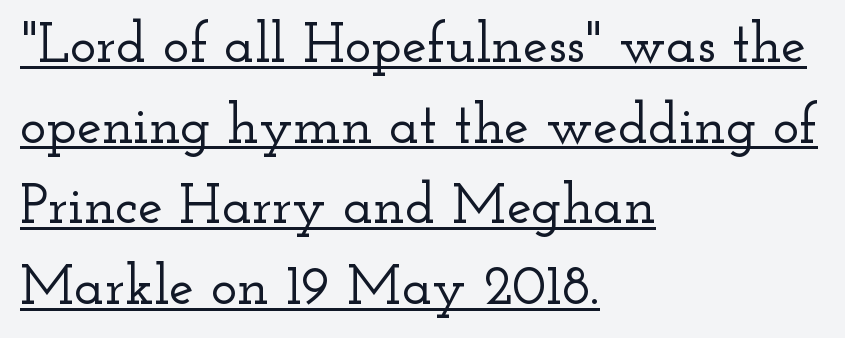
{"serif": "yes", "italic": "no", "width": "wide", "stroke_contrast": "low", "x_height": "small", "monospaced": "no", "underline": "yes", "align": "left", "line_spacing": "normal", "line_spacing_ratio": 1.44, "letter_spacing": "normal", "letter_spacing_em": 0.0, "glyph_px": 56}
